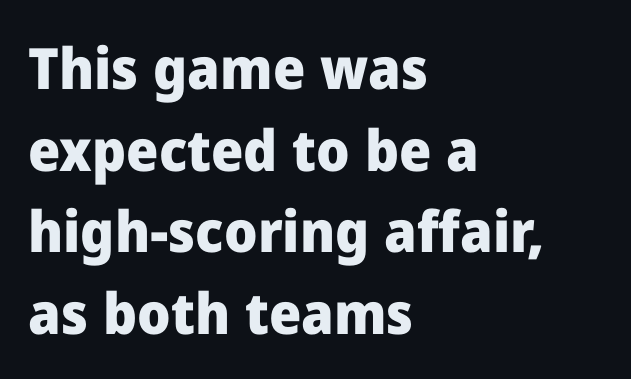
Q: Is the text bold? A: Yes.
Q: Is the text italic (slanted)? A: No, it is upright.
Q: Is the typeface a serif or a sans-serif typeface? A: Sans-serif.
Q: Is the text underlined? A: No.
Q: How is the paragraph aligned? A: Left-aligned.
Q: Is the spacing between letters normal or unusually wide? A: Normal.
Q: Is the spacing between lines tight, normal or loose? A: Normal.
Q: Width (condensed, normal, or wide)? A: Normal.
Q: Stroke contrast? A: Low.
Q: x-height? A: Medium.
Q: Monospaced? A: No.
